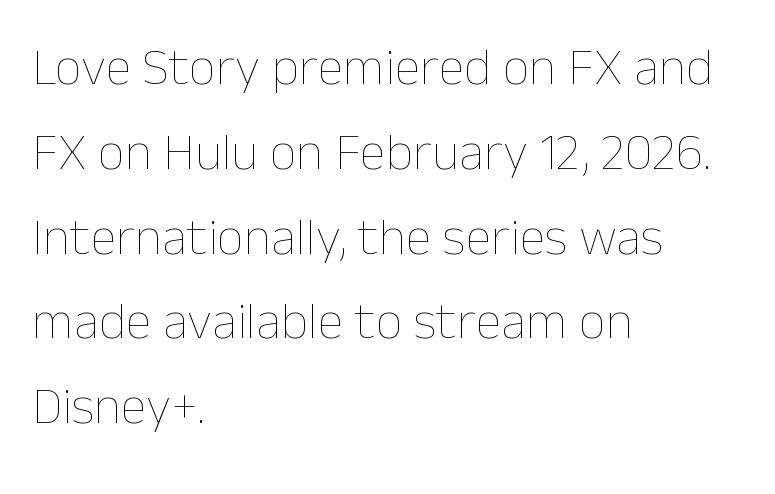
Q: Is the text bold? A: No.
Q: Is the text italic (slanted)? A: No, it is upright.
Q: Is the text underlined? A: No.
Q: How is the paragraph aligned? A: Left-aligned.
Q: Is the spacing between letters normal or unusually wide? A: Normal.
Q: Is the spacing between lines tight, normal or loose? A: Normal.
Q: Width (condensed, normal, or wide)? A: Normal.
Q: Stroke contrast? A: Low.
Q: x-height? A: Medium.
Q: Monospaced? A: No.
